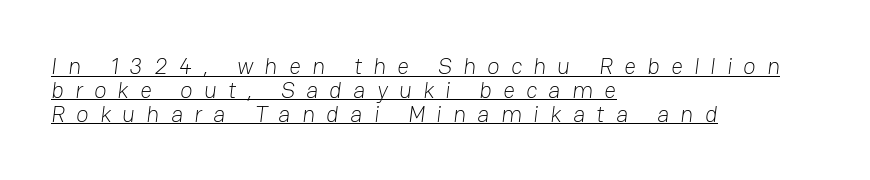
Q: Is the text bold? A: No.
Q: Is the text underlined? A: Yes.
Q: How is the paragraph aligned? A: Left-aligned.
Q: Is the spacing between letters normal or unusually wide? A: Unusually wide.
Q: Is the spacing between lines tight, normal or loose? A: Tight.
